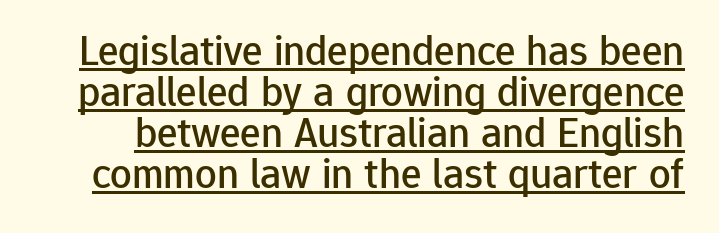
{"serif": "no", "italic": "no", "width": "normal", "stroke_contrast": "low", "x_height": "medium", "monospaced": "no", "underline": "yes", "line_spacing": "tight", "line_spacing_ratio": 0.95, "letter_spacing": "normal", "letter_spacing_em": 0.0, "glyph_px": 43}
